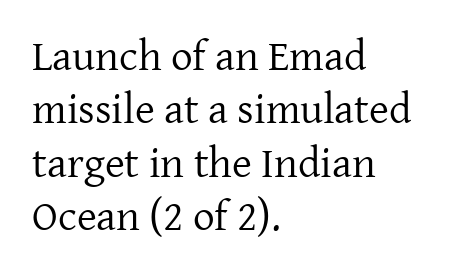
The image shows 43 px regular-weight serif type, upright; set left-aligned, line spacing 1.24x, normal letter spacing, not underlined; low stroke contrast and a medium x-height.
